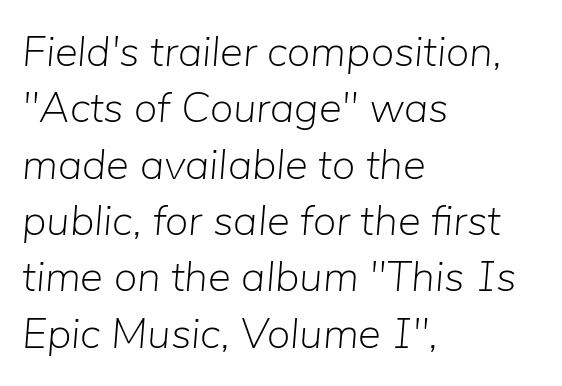
Think of a printed novel: that variable character pitch is what you see here. Typeset ragged right — the left edge is the straight one. Tracking value appears to be zero — textbook default spacing. The string is rendered with underlining switched off.
